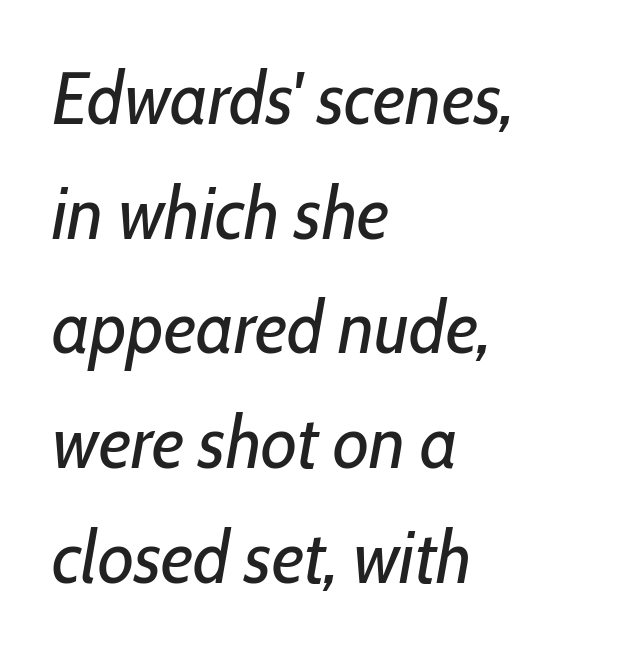
The image shows 74 px regular-weight, condensed type, italic (leaning right); set left-aligned, normal line spacing (1.55x), normal letter spacing, not underlined; low stroke contrast and a medium x-height.
